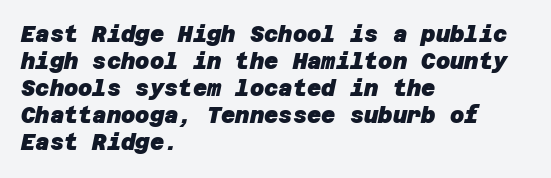
Q: Is the text bold? A: Yes.
Q: Is the text underlined? A: No.
Q: How is the paragraph aligned? A: Left-aligned.
Q: Is the spacing between letters normal or unusually wide? A: Normal.
